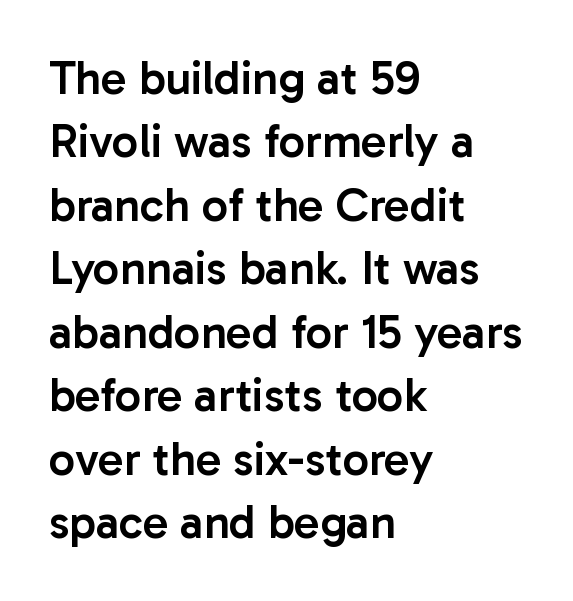
{"serif": "no", "italic": "no", "bold": "semi", "weight": "semibold", "width": "normal", "stroke_contrast": "low", "x_height": "medium", "monospaced": "no", "underline": "no", "align": "left", "line_spacing": "normal", "line_spacing_ratio": 1.35, "letter_spacing": "normal", "letter_spacing_em": 0.0, "glyph_px": 47}
